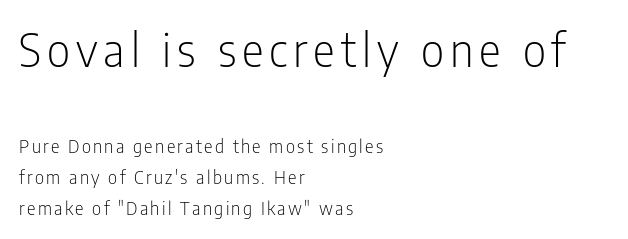
{"serif": "no", "italic": "no", "bold": "no", "weight": "light", "width": "condensed", "stroke_contrast": "low", "x_height": "medium", "monospaced": "no", "underline": "no", "align": "left", "line_spacing_ratio": 1.71, "larger_block": "first", "size_ratio": 2.56, "glyph_px": 46}
